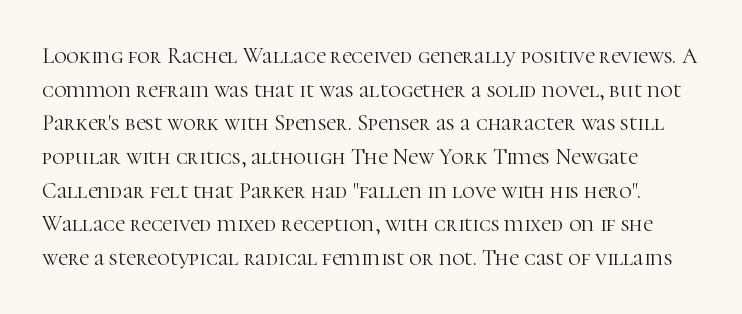
The image shows 22 px text type, upright; set normal line spacing (1.53x), normal letter spacing, not underlined.
